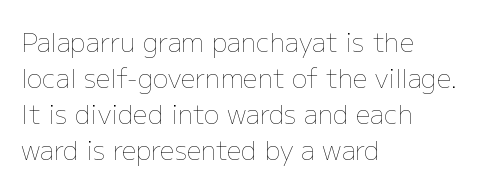
The image shows 26 px text type, upright; set left-aligned, normal line spacing (1.39x), normal letter spacing, not underlined.
